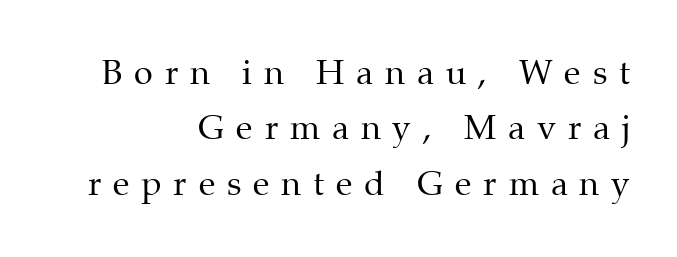
Leftover space on each line is placed entirely before the opening word. The rendering inserts visible extra space after every character. You can tell it's not italic because the verticals are truly vertical. The space beneath each line is pristine and unruled.
